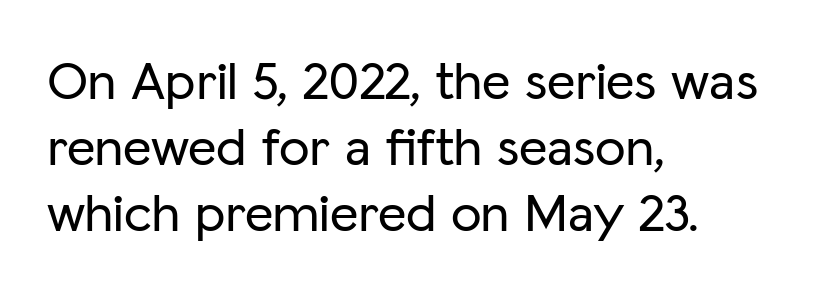
The image shows 55 px sans-serif type, upright; set left-aligned, line spacing 1.2x, normal letter spacing, not underlined; low stroke contrast and a medium x-height.
